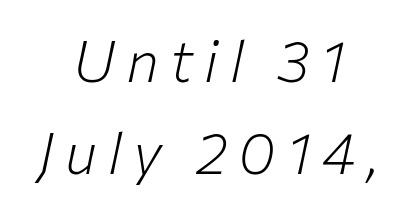
Q: Is the text bold? A: No.
Q: Is the text italic (slanted)? A: Yes, it leans right by about 12 degrees.
Q: Is the text underlined? A: No.
Q: How is the paragraph aligned? A: Centered.
Q: Is the spacing between letters normal or unusually wide? A: Unusually wide.
Q: Is the spacing between lines tight, normal or loose? A: Normal.
Q: Width (condensed, normal, or wide)? A: Normal.
Q: Stroke contrast? A: Low.
Q: x-height? A: Medium.
Q: Monospaced? A: No.
